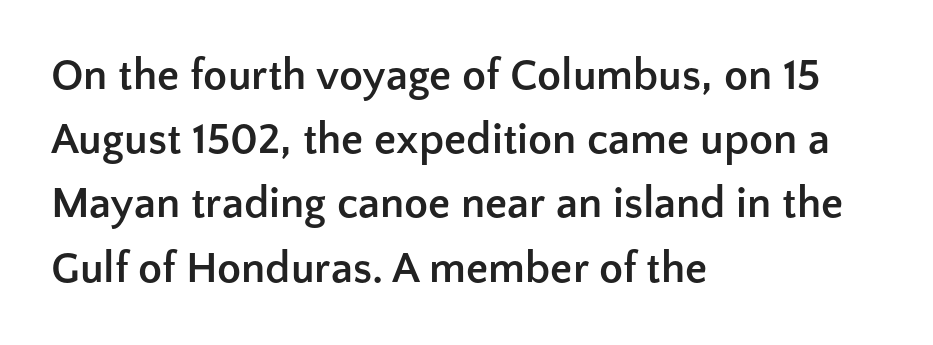
{"serif": "no", "italic": "no", "bold": "yes", "weight": "semibold", "width": "normal", "stroke_contrast": "low", "x_height": "medium", "monospaced": "no", "underline": "no", "align": "left", "line_spacing": "normal", "line_spacing_ratio": 1.46, "letter_spacing": "normal", "letter_spacing_em": 0.0, "glyph_px": 44}
